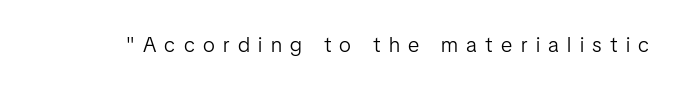
No heavy texture on the line: the type isn't bold. Bare-footed words on every line. The letters are spread apart with noticeably loose tracking. You can tell it's not italic because the verticals are truly vertical.
